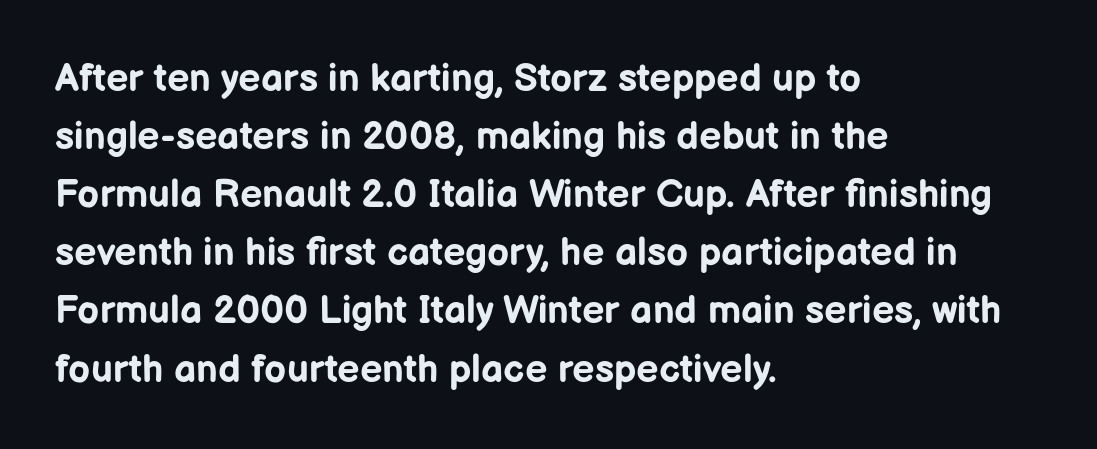
Proportional: the letters do not fall into vertical columns. As a designer I'd log this as weight 700, bold. If you drew a ruler down the left edge, every line would touch it. Observe the absence of serifs on each vertical stroke in this sample. Descenders are the only things crossing below the line.
